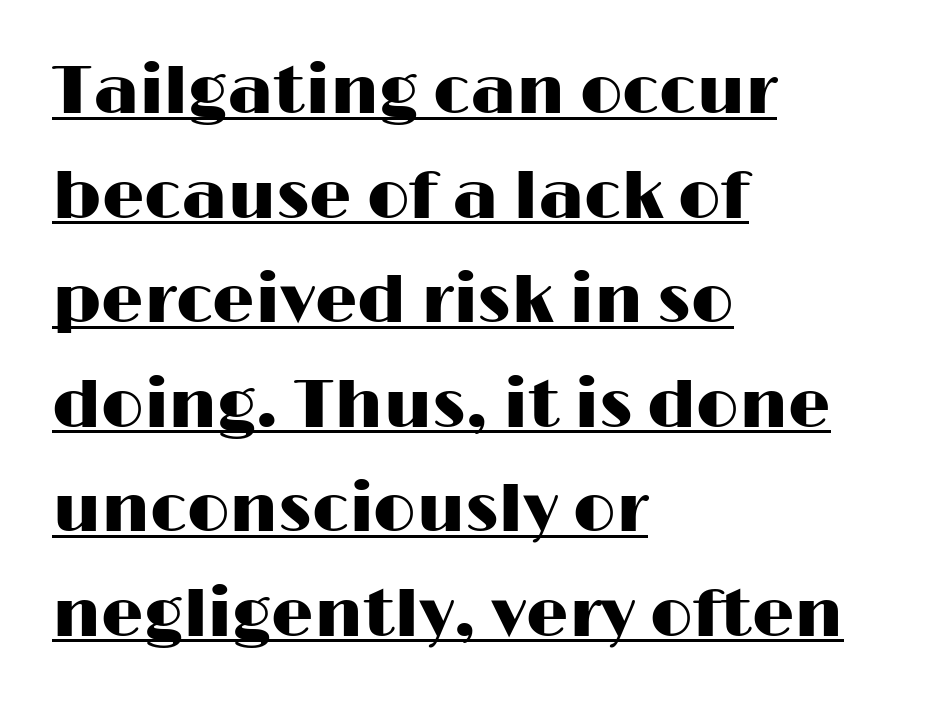
Tracking value appears to be zero — textbook default spacing. The type family on display is of the sans-serif kind. Typeset ragged right — the left edge is the straight one. The rendering uses a moderate line-height, typical for paragraphs.
